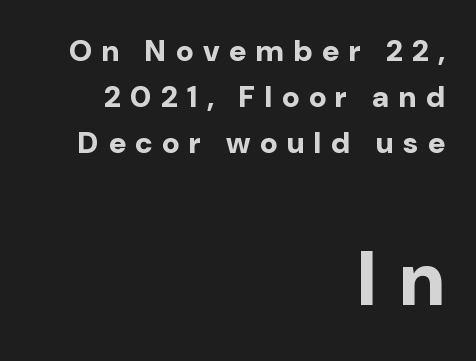
The lines sit at an ordinary, default distance from one another. Is this a fixed-width face? No — the glyphs have proportional, varying widths. There is plenty of visible air inserted between adjacent glyphs. Its strokes are broad and dark, the hallmark of bold type.
